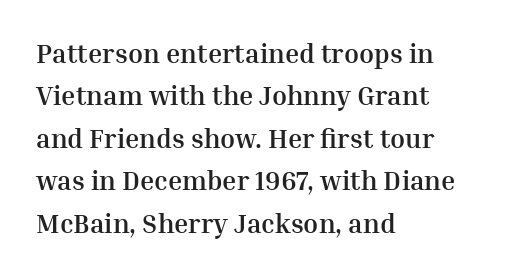
The image shows 27 px bold type, upright; set left-aligned, normal line spacing (1.57x), normal letter spacing, not underlined.
